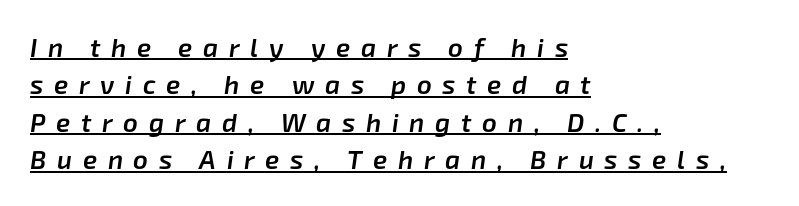
The image shows 26 px text type, italic (leaning right); set left-aligned, normal line spacing (1.44x), unusually wide letter spacing (+0.41 em), underlined.
